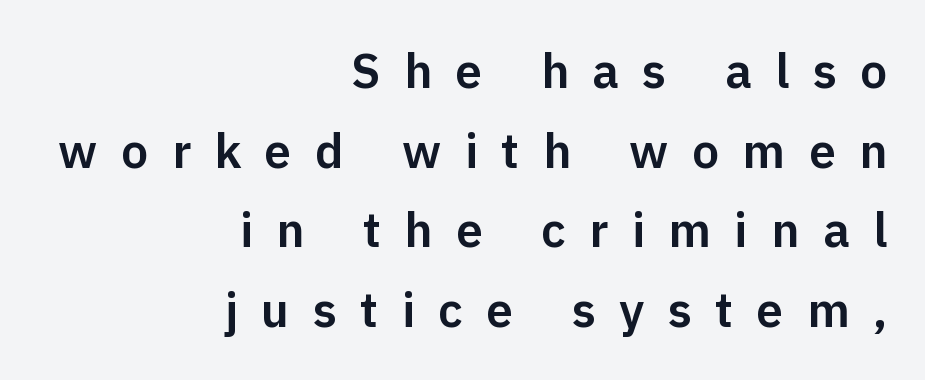
The image shows 48 px sans-serif type, upright; set right-aligned, normal line spacing (1.66x), unusually wide letter spacing (+0.49 em), not underlined; low stroke contrast and a medium x-height.
